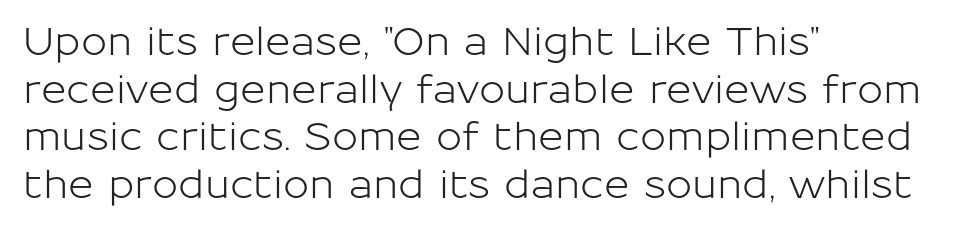
Words appear dense and cohesive because spacing is normal. Rule under the text: the space is simply empty. A typesetter would label this face a sans. Characters remain perfectly vertical along every line. The letters advance in unequal steps, a hallmark of proportional type. The lines are quadded left.
